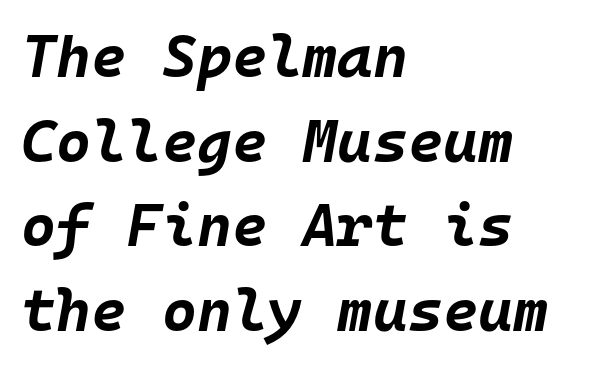
The image shows 60 px bold type, italic (leaning right), monospaced; set left-aligned, normal line spacing (1.41x), normal letter spacing, not underlined; low stroke contrast and a large x-height.
